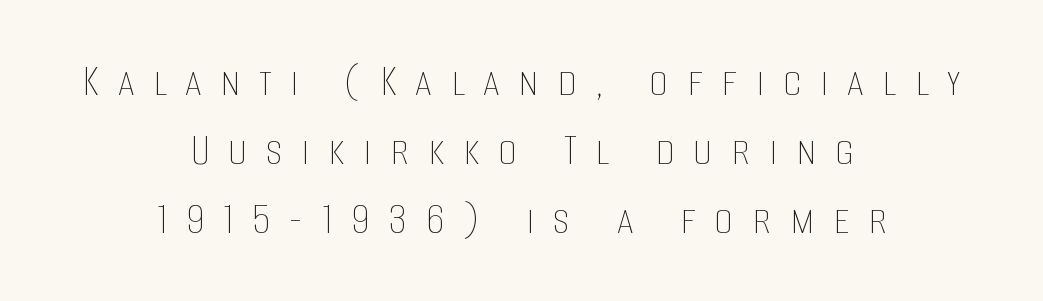
Q: Is the text bold? A: No.
Q: Is the text italic (slanted)? A: No, it is upright.
Q: Is the text underlined? A: No.
Q: How is the paragraph aligned? A: Centered.
Q: Is the spacing between letters normal or unusually wide? A: Unusually wide.
Q: Is the spacing between lines tight, normal or loose? A: Normal.
Q: Width (condensed, normal, or wide)? A: Condensed.
Q: Stroke contrast? A: Low.
Q: x-height? A: Large.
Q: Monospaced? A: No.
